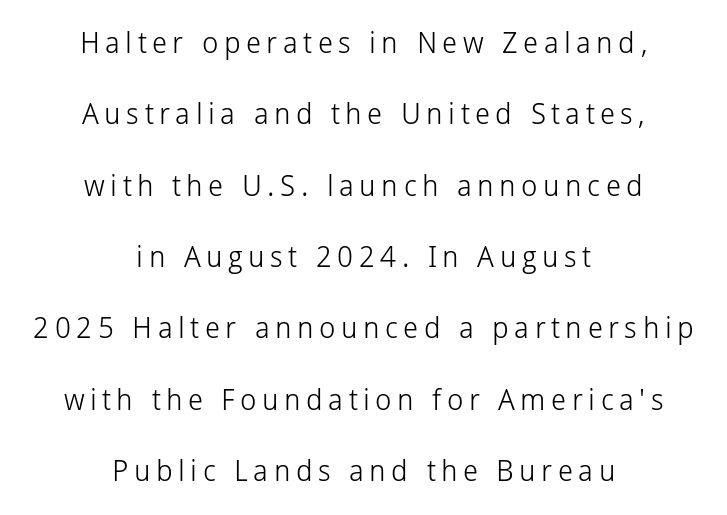
Vertically, the passage feels expansive, rows floating well apart. The typography opts for an upright posture over an oblique one. Stroke mass is kept to a normal reading level or below. Descender tails drop into unmarked territory. The rag falls on both sides of this text block equally.
